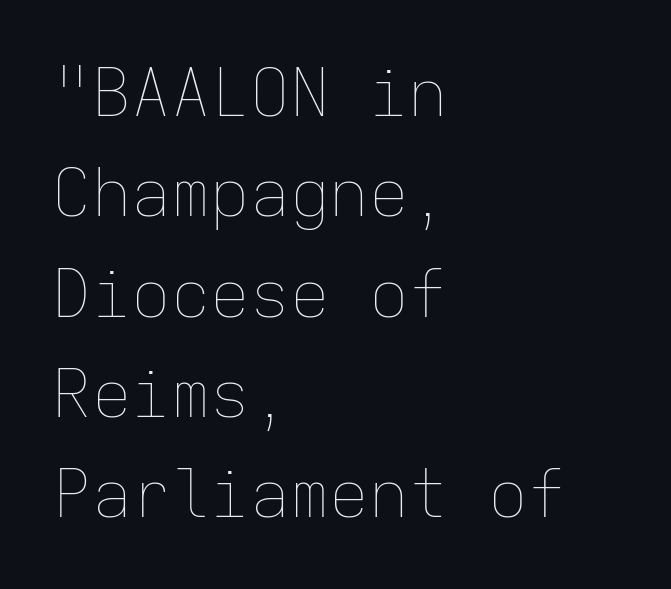
Is there much room between lines? A standard amount, neither cramped nor airy. Heft: none added — not bold. The specimen reads as upright at a glance. A student would call this left alignment; a typographer would say flush left, rag right. The space beneath each line is pristine and unruled.
